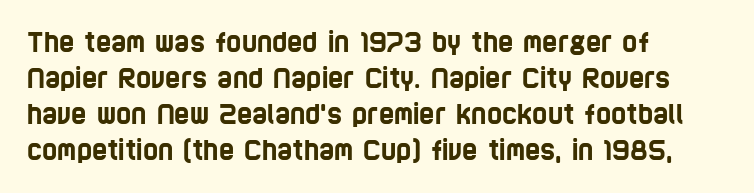
Bare-footed words on every line. Each new line begins a customary step beneath the previous one. Glyph-to-glyph distance matches everyday printed text. These lines are set flush left with a ragged right edge.
